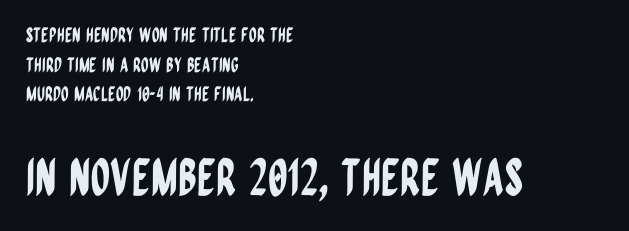
{"serif": "no", "italic": "no", "width": "condensed", "stroke_contrast": "low", "x_height": "large", "monospaced": "no", "underline": "no", "align": "left", "line_spacing": "normal", "line_spacing_ratio": 1.48, "letter_spacing": "normal", "letter_spacing_em": 0.0, "larger_block": "second", "size_ratio": 2.5, "glyph_px": 50}
